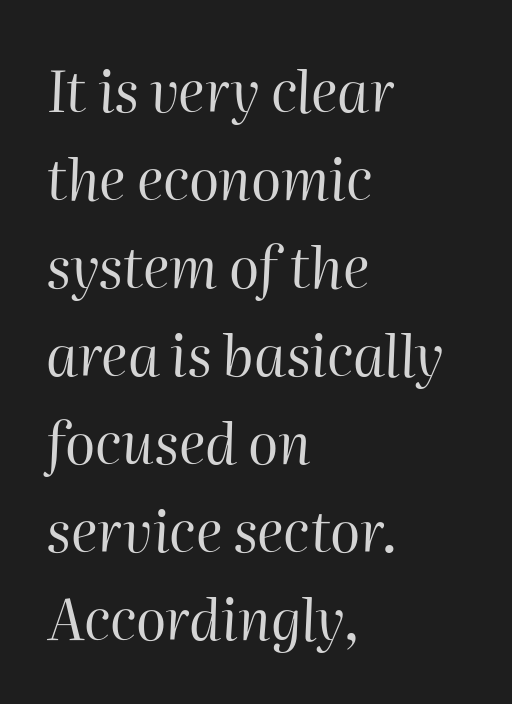
The image shows 56 px regular-weight type, italic (leaning right); set left-aligned, normal line spacing (1.57x), normal letter spacing, not underlined; high stroke contrast and a medium x-height.
